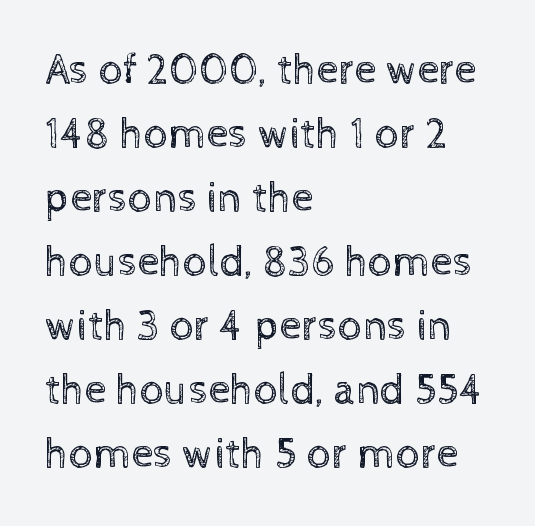
Q: Is the text bold? A: No.
Q: Is the text italic (slanted)? A: No, it is upright.
Q: Is the text underlined? A: No.
Q: How is the paragraph aligned? A: Left-aligned.
Q: Is the spacing between letters normal or unusually wide? A: Normal.
Q: Is the spacing between lines tight, normal or loose? A: Normal.
Q: Width (condensed, normal, or wide)? A: Normal.
Q: x-height? A: Medium.
Q: Monospaced? A: No.
